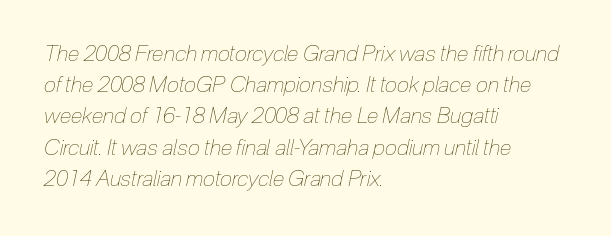
Glyph-to-glyph distance matches everyday printed text. The words here are not underlined. Stems and bowls with no extra thickness — not bold. One glance says typical: line gaps are just what's usual. Every character sits at an angle, as italics do.
